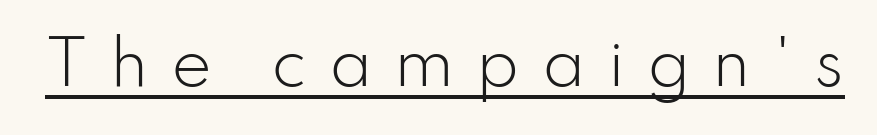
The image shows 61 px light sans-serif type, upright; set unusually wide letter spacing (+0.36 em), underlined; low stroke contrast and a small x-height.
